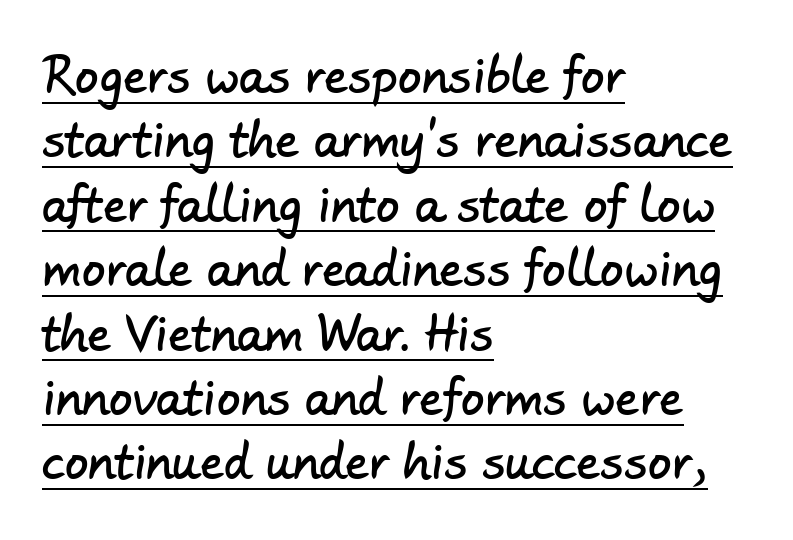
Q: Is the typeface a serif or a sans-serif typeface? A: Sans-serif.
Q: Is the text underlined? A: Yes.
Q: How is the paragraph aligned? A: Left-aligned.
Q: Is the spacing between letters normal or unusually wide? A: Normal.
Q: Is the spacing between lines tight, normal or loose? A: Normal.
Q: Width (condensed, normal, or wide)? A: Normal.
Q: Stroke contrast? A: Low.
Q: x-height? A: Small.
Q: Monospaced? A: No.
